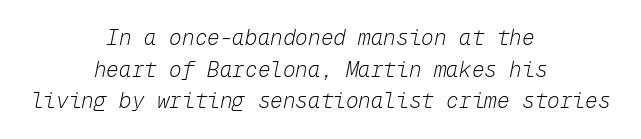
No extra ink here — the face is not bold. Letter spacing: default. Centered paragraph, ragged on both sides. One glance says typical: line gaps are just what's usual. The space directly below the letters is spotless. Observe the lean: these are italic letterforms.
